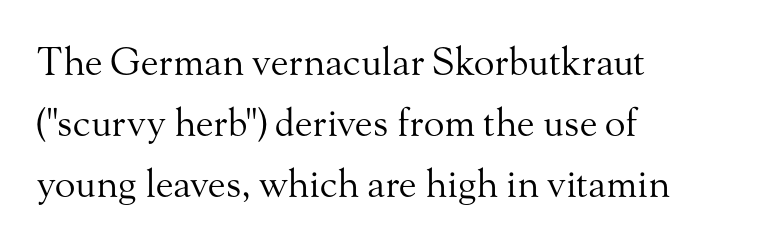
Q: Is the text bold? A: No.
Q: Is the text italic (slanted)? A: No, it is upright.
Q: Is the typeface a serif or a sans-serif typeface? A: Serif.
Q: Is the text underlined? A: No.
Q: How is the paragraph aligned? A: Left-aligned.
Q: Is the spacing between letters normal or unusually wide? A: Normal.
Q: Is the spacing between lines tight, normal or loose? A: Normal.
Q: Width (condensed, normal, or wide)? A: Normal.
Q: Stroke contrast? A: Medium.
Q: x-height? A: Small.
Q: Monospaced? A: No.
